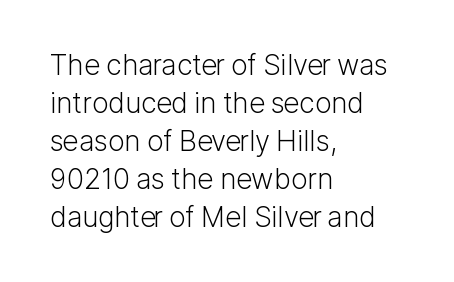
Q: Is the text bold? A: No.
Q: Is the text italic (slanted)? A: No, it is upright.
Q: Is the typeface a serif or a sans-serif typeface? A: Sans-serif.
Q: Is the text underlined? A: No.
Q: How is the paragraph aligned? A: Left-aligned.
Q: Is the spacing between letters normal or unusually wide? A: Normal.
Q: Is the spacing between lines tight, normal or loose? A: Normal.
Q: Width (condensed, normal, or wide)? A: Normal.
Q: Stroke contrast? A: Low.
Q: x-height? A: Medium.
Q: Monospaced? A: No.
